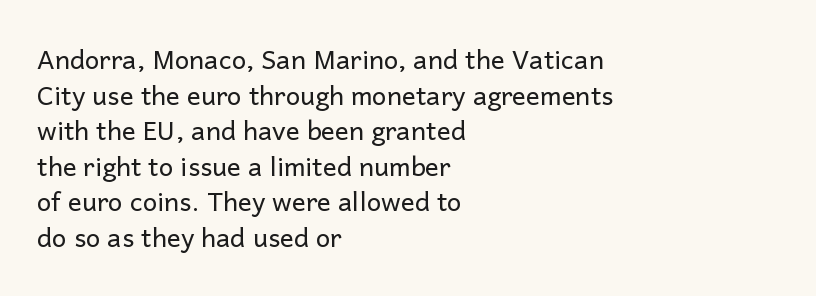
The image shows 26 px text type, upright; set left-aligned, normal line spacing (1.37x), normal letter spacing, not underlined.
